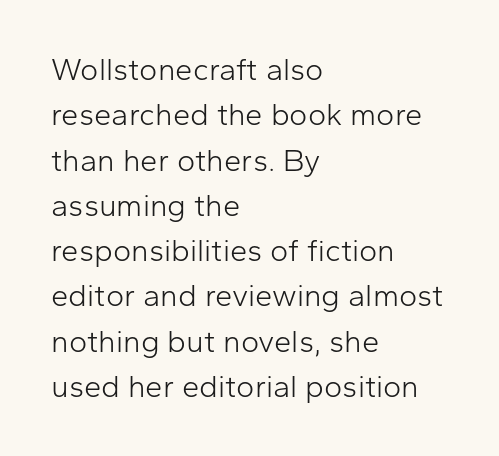
{"serif": "no", "italic": "no", "bold": "no", "weight": "light", "width": "normal", "stroke_contrast": "low", "x_height": "medium", "monospaced": "no", "underline": "no", "align": "left", "line_spacing": "normal", "line_spacing_ratio": 1.46, "letter_spacing": "normal", "letter_spacing_em": 0.0, "glyph_px": 31}
